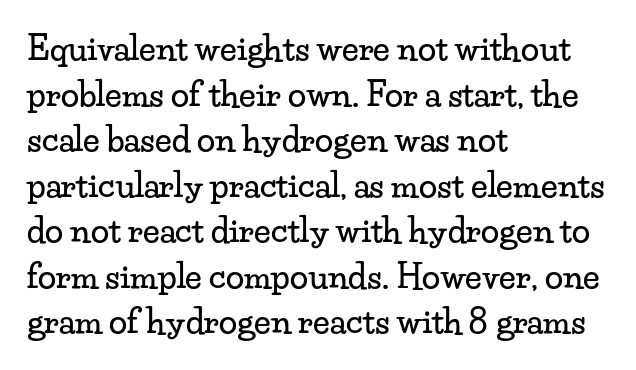
Q: Is the text italic (slanted)? A: No, it is upright.
Q: Is the typeface a serif or a sans-serif typeface? A: Serif.
Q: Is the text underlined? A: No.
Q: How is the paragraph aligned? A: Left-aligned.
Q: Is the spacing between letters normal or unusually wide? A: Normal.
Q: Is the spacing between lines tight, normal or loose? A: Normal.
Q: Width (condensed, normal, or wide)? A: Wide.
Q: Stroke contrast? A: Low.
Q: x-height? A: Small.
Q: Monospaced? A: No.
